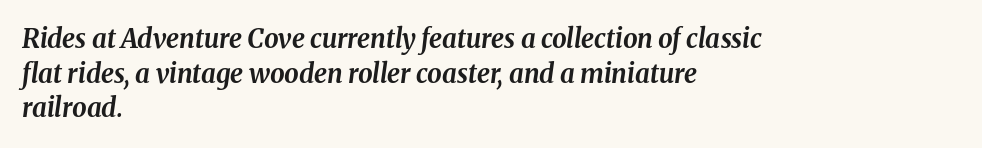
{"italic": "yes", "lean": "right", "slant_degrees": 8, "bold": "yes", "underline": "no", "align": "left", "line_spacing": "normal", "line_spacing_ratio": 1.33, "letter_spacing": "normal", "letter_spacing_em": 0.0, "glyph_px": 26}
